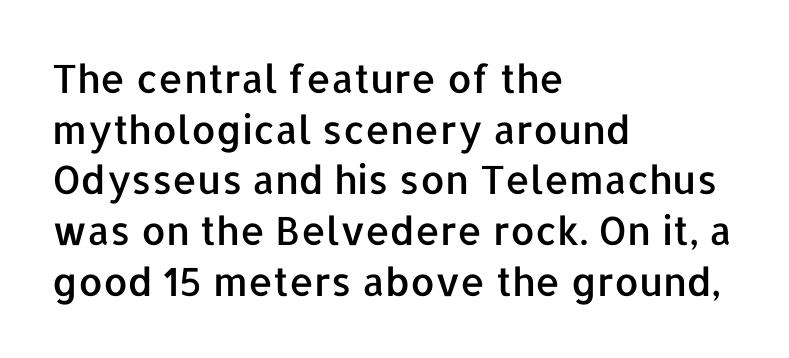
These lines are composed in type without serifs. Spacing between characters is what you'd get straight out of the box. The glyphs are unaccompanied by any horizontal stroke below them. Think of a printed novel: that variable character pitch is what you see here. The passage is arranged the way most books set body copy — flush left.
